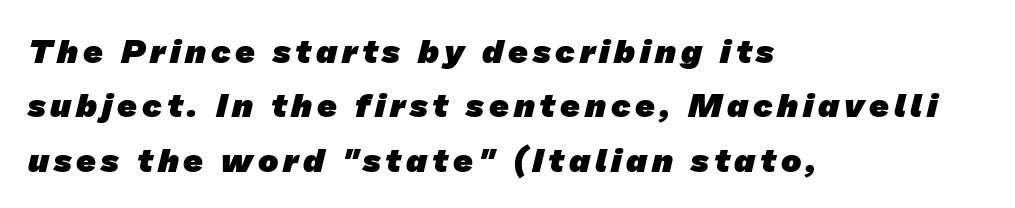
The image shows 34 px heavy sans-serif type; set left-aligned, normal line spacing (1.6x), not underlined; low stroke contrast and a medium x-height.
